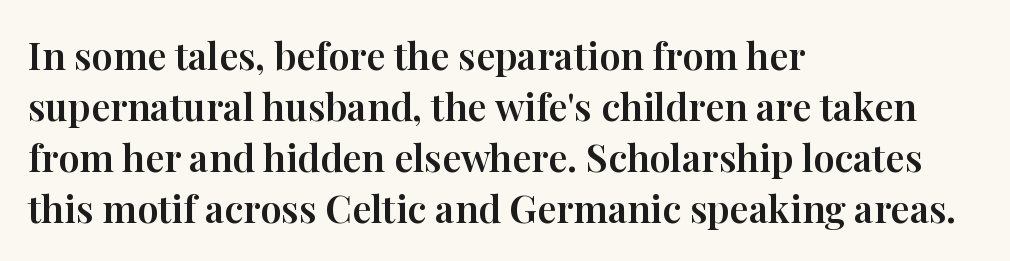
Q: Is the text italic (slanted)? A: No, it is upright.
Q: Is the typeface a serif or a sans-serif typeface? A: Serif.
Q: Is the text underlined? A: No.
Q: How is the paragraph aligned? A: Left-aligned.
Q: Is the spacing between letters normal or unusually wide? A: Normal.
Q: Is the spacing between lines tight, normal or loose? A: Normal.
Q: Width (condensed, normal, or wide)? A: Normal.
Q: Stroke contrast? A: High.
Q: x-height? A: Medium.
Q: Monospaced? A: No.
